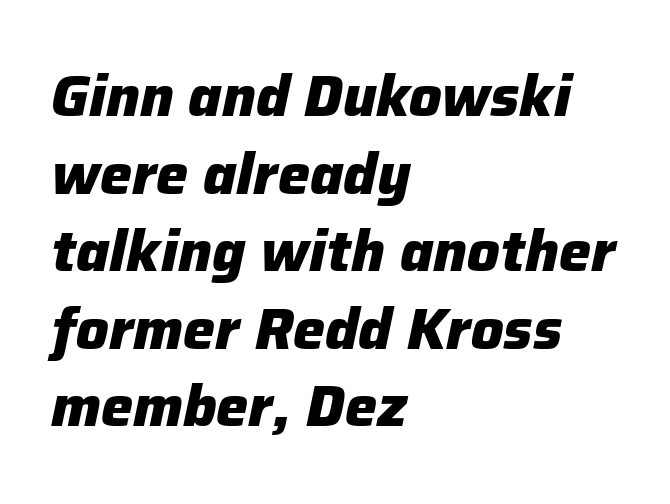
{"italic": "yes", "lean": "right", "slant_degrees": 12, "bold": "yes", "weight": "heavy", "width": "normal", "stroke_contrast": "low", "x_height": "medium", "monospaced": "no", "underline": "no", "align": "left", "line_spacing": "normal", "line_spacing_ratio": 1.36, "letter_spacing": "normal", "letter_spacing_em": 0.0, "glyph_px": 57}
